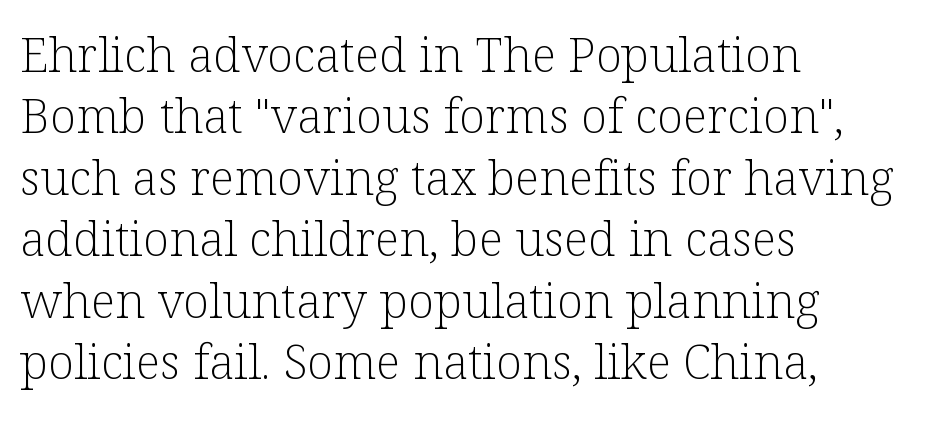
{"serif": "yes", "italic": "no", "bold": "no", "weight": "light", "width": "normal", "stroke_contrast": "low", "x_height": "medium", "monospaced": "no", "underline": "no", "align": "left", "line_spacing": "normal", "line_spacing_ratio": 1.28, "letter_spacing": "normal", "letter_spacing_em": 0.0, "glyph_px": 48}
